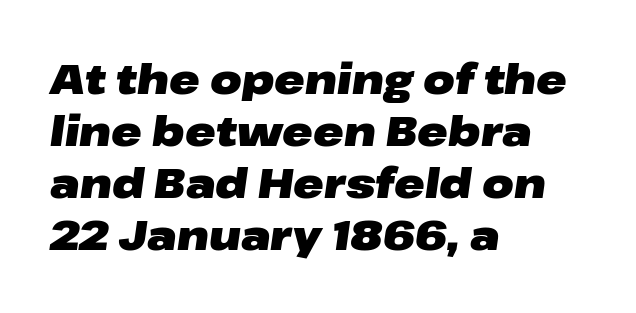
{"italic": "yes", "lean": "right", "slant_degrees": 8, "bold": "yes", "weight": "heavy", "width": "wide", "stroke_contrast": "low", "x_height": "medium", "monospaced": "no", "underline": "no", "align": "left", "line_spacing": "normal", "line_spacing_ratio": 1.27, "letter_spacing": "normal", "letter_spacing_em": 0.0, "glyph_px": 41}
